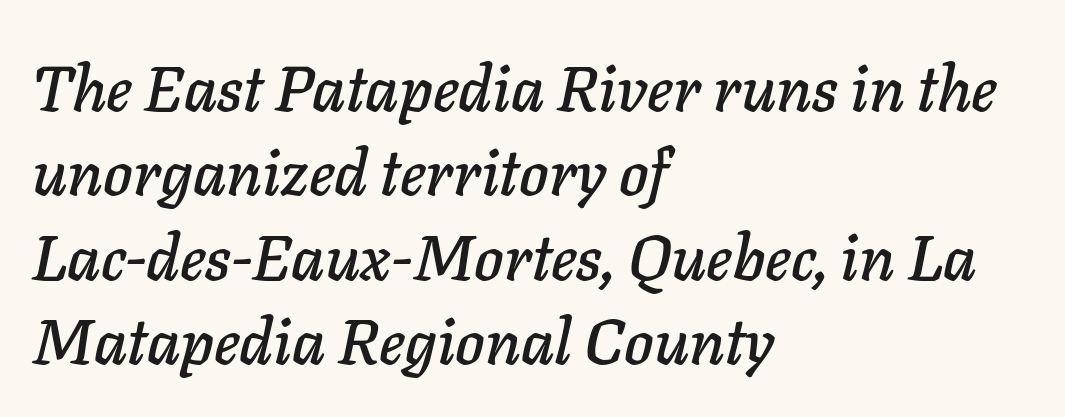
Vertical spacing — default. Does extra space separate the letters? No, they use regular spacing. This is oblique type, the kind used for emphasis or titles. These lines are rendered in a variable-pitch font. The rendering anchors every line to the left-hand side.
